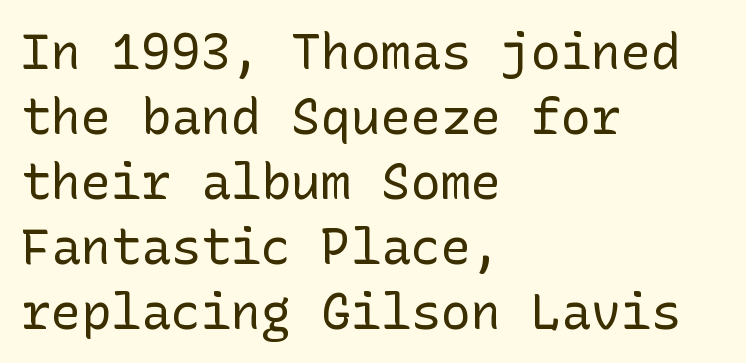
{"serif": "no", "italic": "no", "bold": "no", "weight": "regular", "width": "normal", "stroke_contrast": "low", "x_height": "medium", "underline": "no", "align": "left", "line_spacing": "normal", "line_spacing_ratio": 1.3, "letter_spacing": "normal", "letter_spacing_em": 0.0, "glyph_px": 50}
